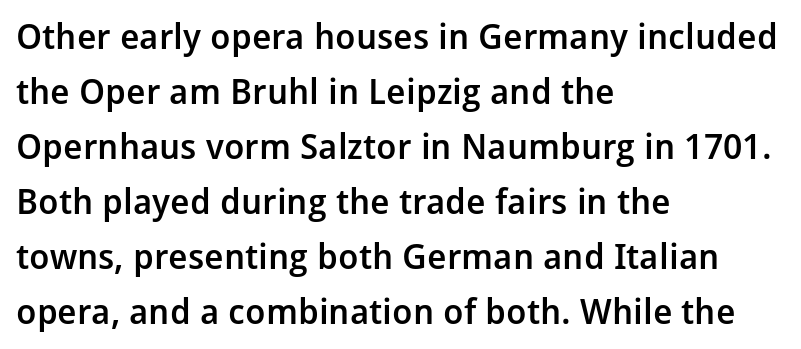
The image shows 35 px semibold sans-serif type, upright; set left-aligned, normal line spacing (1.57x), normal letter spacing, not underlined; low stroke contrast and a medium x-height.
